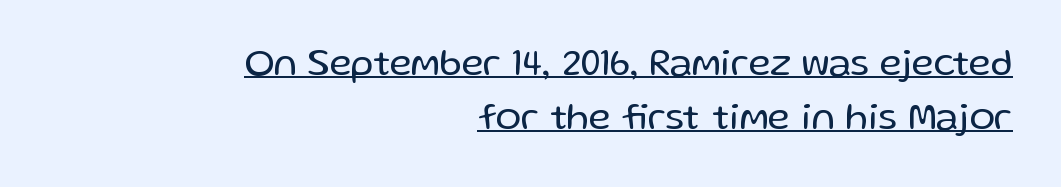
{"serif": "no", "italic": "no", "bold": "no", "weight": "regular", "width": "normal", "stroke_contrast": "low", "x_height": "medium", "monospaced": "no", "underline": "yes", "align": "right", "line_spacing": "normal", "line_spacing_ratio": 1.42, "letter_spacing": "normal", "letter_spacing_em": 0.0, "glyph_px": 38}
